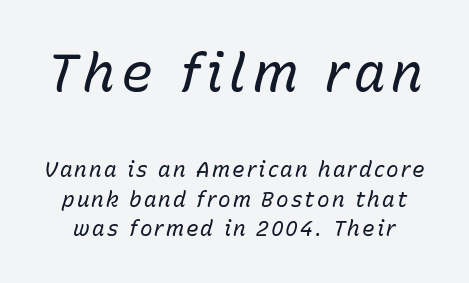
{"italic": "yes", "lean": "right", "slant_degrees": 15, "bold": "no", "weight": "regular", "width": "normal", "stroke_contrast": "low", "x_height": "medium", "monospaced": "no", "underline": "no", "line_spacing": "normal", "line_spacing_ratio": 1.41, "larger_block": "first", "size_ratio": 2.52, "glyph_px": 53}
